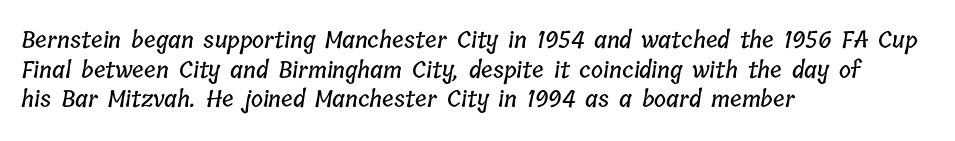
The image shows 23 px text type; set left-aligned, normal line spacing (1.29x), normal letter spacing, not underlined.
